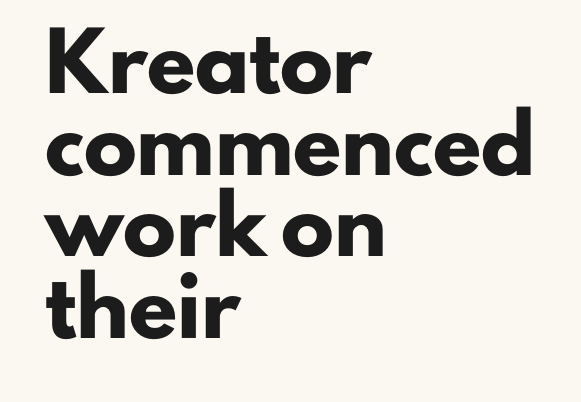
The image shows 53 px heavy sans-serif type, upright; set left-aligned, normal line spacing (1.54x), normal letter spacing, not underlined; low stroke contrast and a small x-height.
